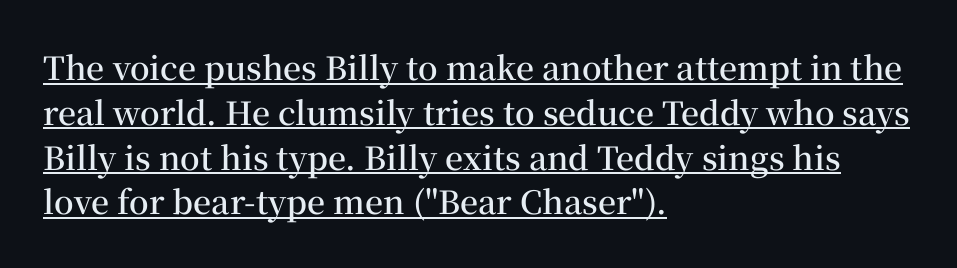
Q: Is the text bold? A: Semi-bold.
Q: Is the text italic (slanted)? A: No, it is upright.
Q: Is the typeface a serif or a sans-serif typeface? A: Serif.
Q: Is the text underlined? A: Yes.
Q: How is the paragraph aligned? A: Left-aligned.
Q: Is the spacing between letters normal or unusually wide? A: Normal.
Q: Is the spacing between lines tight, normal or loose? A: Normal.
Q: Width (condensed, normal, or wide)? A: Normal.
Q: Stroke contrast? A: Medium.
Q: x-height? A: Medium.
Q: Monospaced? A: No.
